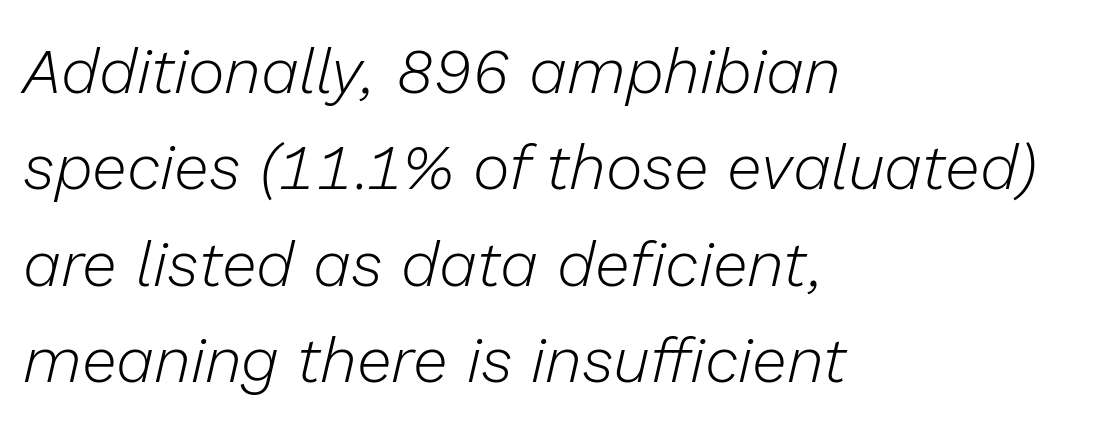
The space directly below the letters is spotless. Spacing between characters is what you'd get straight out of the box. The lines are quadded left. Baseline-to-baseline distance is the conventional proportion of letter height. The axis of the letterforms is tilted away from vertical. Heaviness? Minimal to ordinary, like unemphasized prose.
